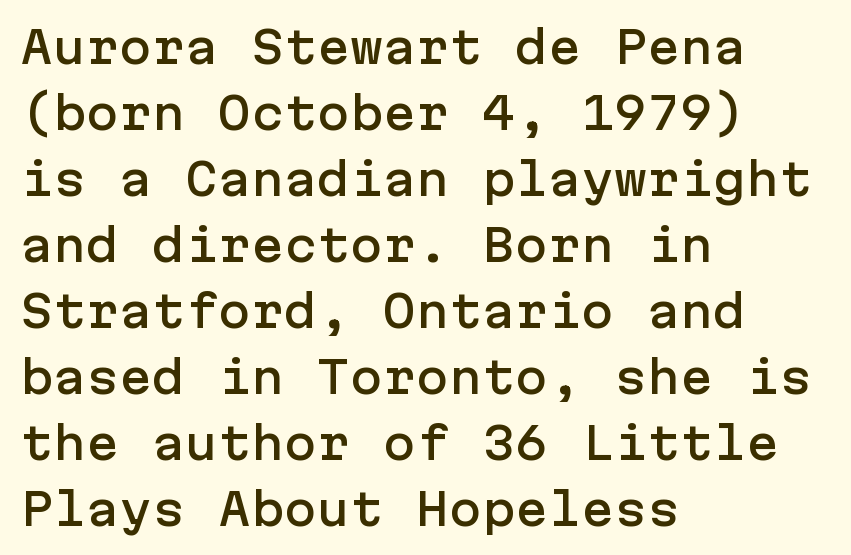
{"serif": "no", "italic": "no", "width": "normal", "stroke_contrast": "low", "x_height": "medium", "underline": "no", "align": "left", "line_spacing": "normal", "line_spacing_ratio": 1.5, "letter_spacing": "normal", "letter_spacing_em": 0.0, "glyph_px": 44}
